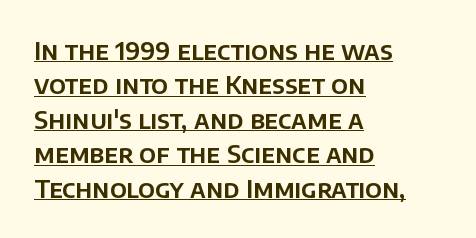
Tracking here is standard; glyphs follow each other at the usual distance. A baseline rule has been typeset under these characters. This rendering uses left alignment, leaving the right contour irregular. Every character sits straight up, as roman type does.
